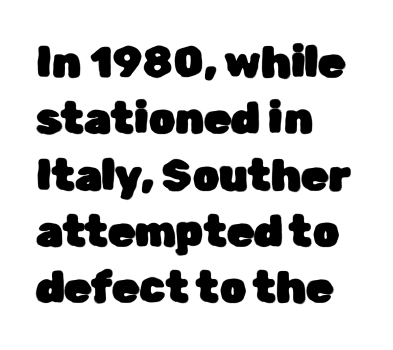
Q: Is the text italic (slanted)? A: No, it is upright.
Q: Is the typeface a serif or a sans-serif typeface? A: Sans-serif.
Q: Is the text underlined? A: No.
Q: How is the paragraph aligned? A: Left-aligned.
Q: Is the spacing between letters normal or unusually wide? A: Normal.
Q: Is the spacing between lines tight, normal or loose? A: Normal.
Q: Width (condensed, normal, or wide)? A: Normal.
Q: Stroke contrast? A: Low.
Q: x-height? A: Medium.
Q: Monospaced? A: No.
